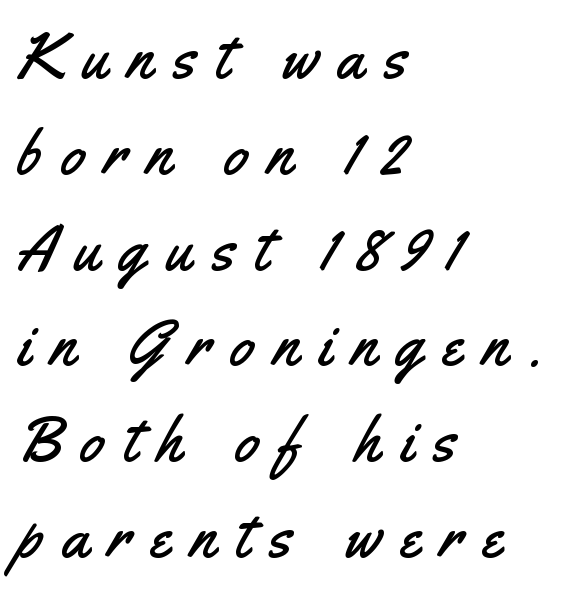
The image shows 63 px condensed sans-serif type; set left-aligned, normal line spacing (1.52x), unusually wide letter spacing (+0.32 em), not underlined; medium stroke contrast and a small x-height.
